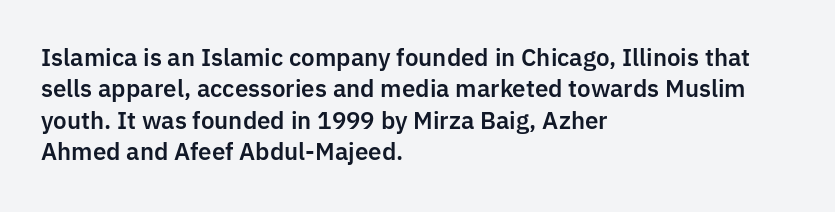
{"italic": "no", "underline": "no", "align": "left", "line_spacing": "normal", "line_spacing_ratio": 1.36, "letter_spacing": "normal", "letter_spacing_em": 0.0, "glyph_px": 23}
